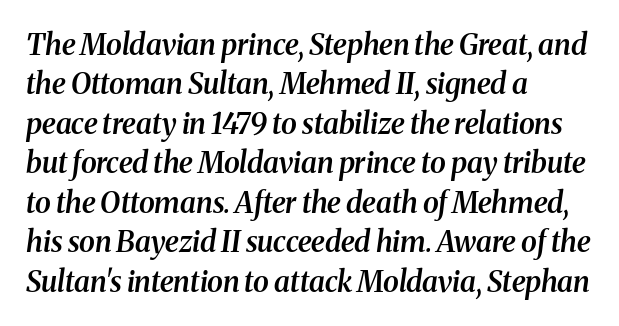
The image shows 29 px semibold serif type, italic (leaning right); set left-aligned, normal line spacing (1.36x), normal letter spacing, not underlined; medium stroke contrast and a medium x-height.
